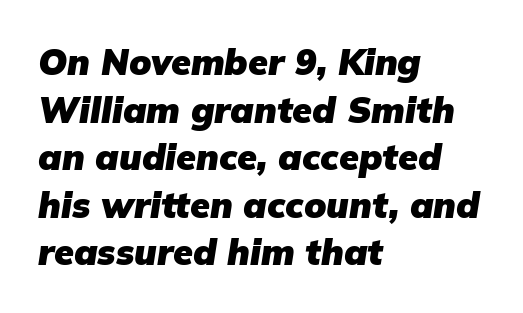
The image shows 36 px heavy type, italic (leaning right); set left-aligned, normal line spacing (1.32x), normal letter spacing, not underlined; low stroke contrast and a medium x-height.
